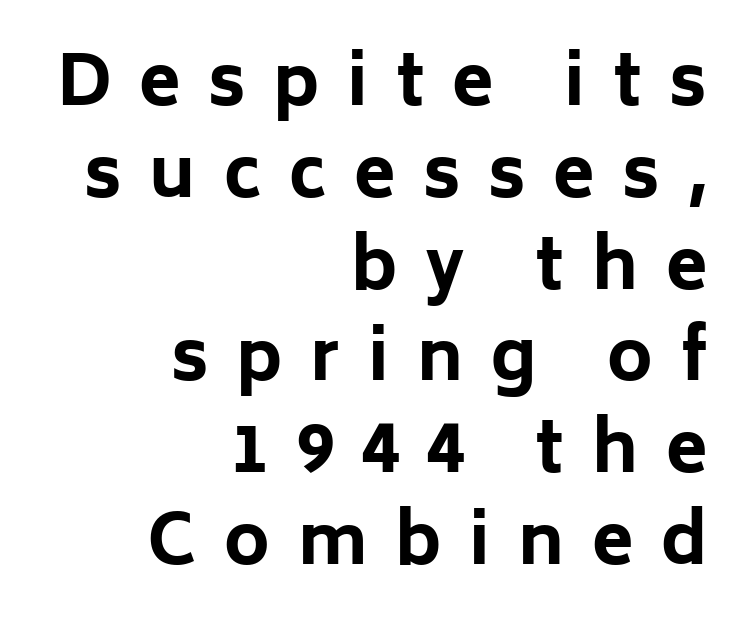
The image shows 68 px bold sans-serif type, upright; set right-aligned, normal line spacing (1.35x), unusually wide letter spacing (+0.41 em), not underlined; low stroke contrast and a medium x-height.
